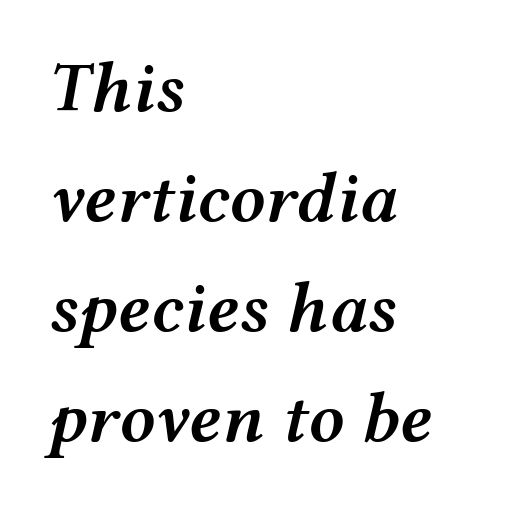
Q: Is the text bold? A: Semi-bold.
Q: Is the text italic (slanted)? A: Yes, it leans right by about 12 degrees.
Q: Is the text underlined? A: No.
Q: How is the paragraph aligned? A: Left-aligned.
Q: Is the spacing between letters normal or unusually wide? A: Normal.
Q: Is the spacing between lines tight, normal or loose? A: Normal.
Q: Width (condensed, normal, or wide)? A: Wide.
Q: Stroke contrast? A: Medium.
Q: x-height? A: Medium.
Q: Monospaced? A: No.
